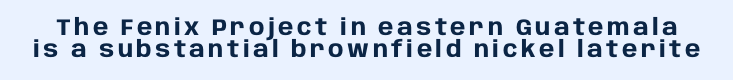
{"italic": "no", "bold": "yes", "underline": "no", "line_spacing": "tight", "line_spacing_ratio": 0.96, "glyph_px": 23}
